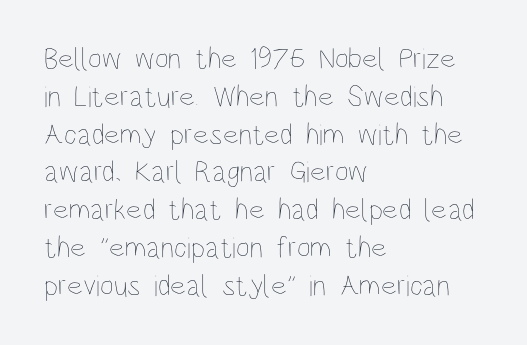
Q: Is the text bold? A: No.
Q: Is the text italic (slanted)? A: No, it is upright.
Q: Is the text underlined? A: No.
Q: How is the paragraph aligned? A: Left-aligned.
Q: Is the spacing between letters normal or unusually wide? A: Normal.
Q: Is the spacing between lines tight, normal or loose? A: Normal.
Q: Width (condensed, normal, or wide)? A: Condensed.
Q: Stroke contrast? A: Low.
Q: x-height? A: Large.
Q: Monospaced? A: No.
